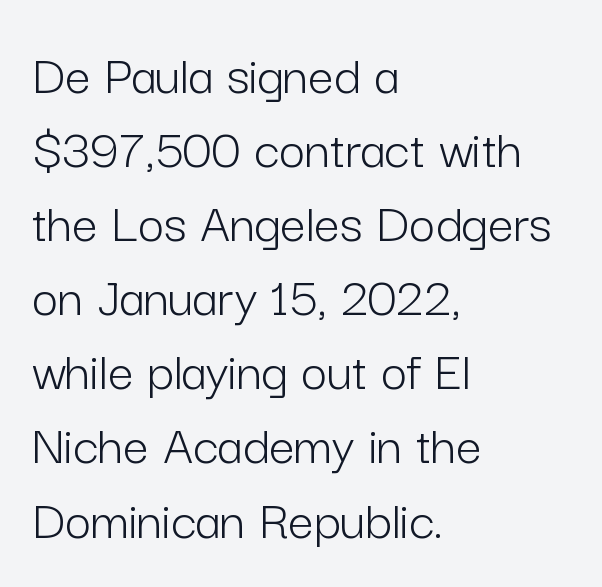
{"serif": "no", "italic": "no", "bold": "no", "weight": "light", "width": "normal", "stroke_contrast": "low", "x_height": "medium", "monospaced": "no", "underline": "no", "align": "left", "line_spacing": "normal", "line_spacing_ratio": 1.3, "letter_spacing": "normal", "letter_spacing_em": 0.0, "glyph_px": 57}
